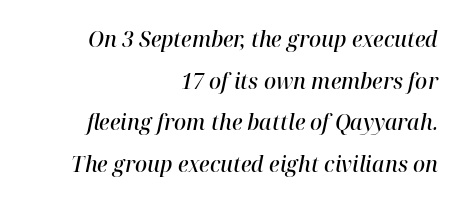
Q: Is the text bold? A: Semi-bold.
Q: Is the text italic (slanted)? A: Yes, it leans right by about 12 degrees.
Q: Is the text underlined? A: No.
Q: How is the paragraph aligned? A: Right-aligned.
Q: Is the spacing between letters normal or unusually wide? A: Normal.
Q: Is the spacing between lines tight, normal or loose? A: Loose.
